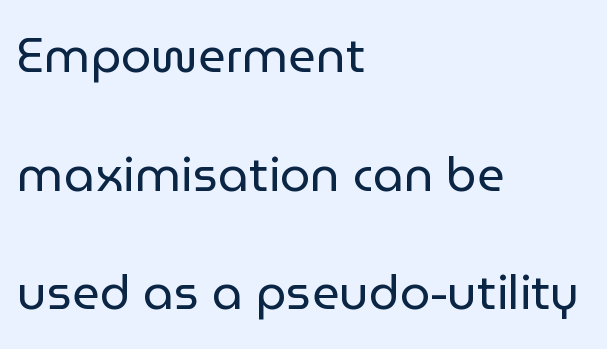
Q: Is the text bold? A: No.
Q: Is the text italic (slanted)? A: No, it is upright.
Q: Is the typeface a serif or a sans-serif typeface? A: Sans-serif.
Q: Is the text underlined? A: No.
Q: How is the paragraph aligned? A: Left-aligned.
Q: Is the spacing between letters normal or unusually wide? A: Normal.
Q: Is the spacing between lines tight, normal or loose? A: Loose.
Q: Width (condensed, normal, or wide)? A: Normal.
Q: Stroke contrast? A: Low.
Q: x-height? A: Medium.
Q: Monospaced? A: No.
